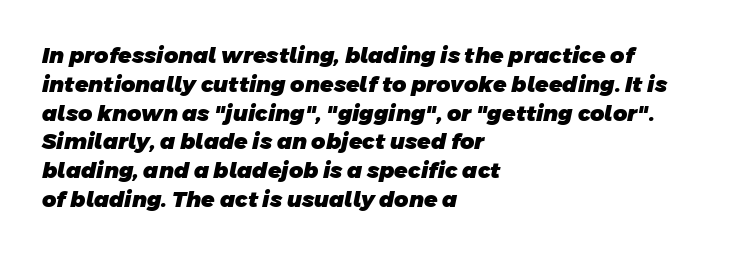
Q: Is the text bold? A: Yes.
Q: Is the text underlined? A: No.
Q: How is the paragraph aligned? A: Left-aligned.
Q: Is the spacing between letters normal or unusually wide? A: Normal.
Q: Is the spacing between lines tight, normal or loose? A: Normal.
